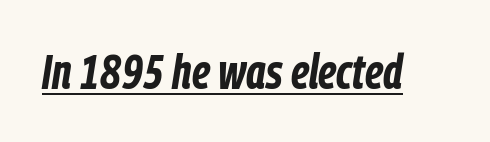
{"italic": "yes", "lean": "right", "slant_degrees": 9, "bold": "yes", "weight": "bold", "width": "condensed", "stroke_contrast": "low", "x_height": "medium", "monospaced": "no", "underline": "yes", "letter_spacing": "normal", "letter_spacing_em": 0.0, "glyph_px": 48}
